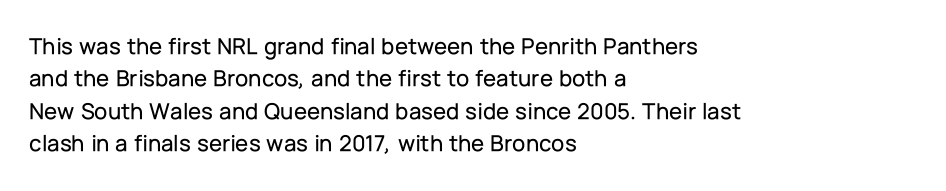
The image shows 24 px text type, upright; set left-aligned, normal line spacing (1.35x), normal letter spacing, not underlined.
